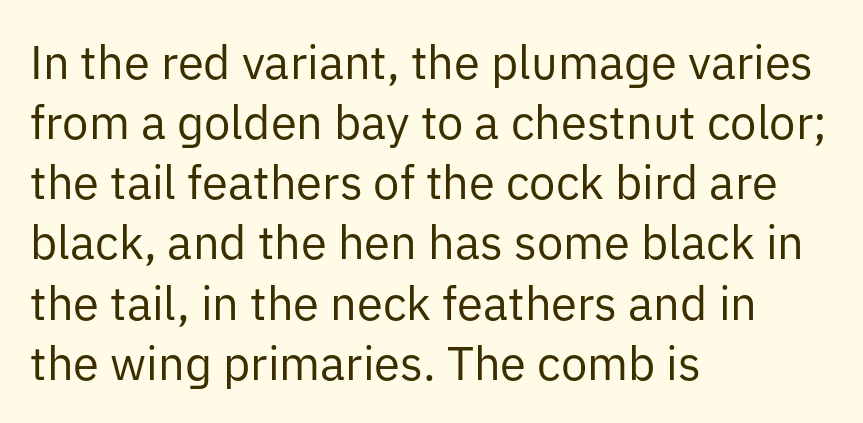
Q: Is the text bold? A: No.
Q: Is the text italic (slanted)? A: No, it is upright.
Q: Is the typeface a serif or a sans-serif typeface? A: Sans-serif.
Q: Is the text underlined? A: No.
Q: How is the paragraph aligned? A: Left-aligned.
Q: Is the spacing between letters normal or unusually wide? A: Normal.
Q: Is the spacing between lines tight, normal or loose? A: Normal.
Q: Width (condensed, normal, or wide)? A: Normal.
Q: Stroke contrast? A: Low.
Q: x-height? A: Medium.
Q: Monospaced? A: No.
